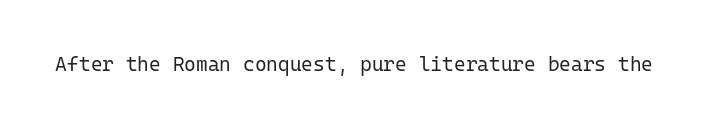
Q: Is the text bold? A: No.
Q: Is the text italic (slanted)? A: No, it is upright.
Q: Is the text underlined? A: No.
Q: Is the spacing between letters normal or unusually wide? A: Normal.
